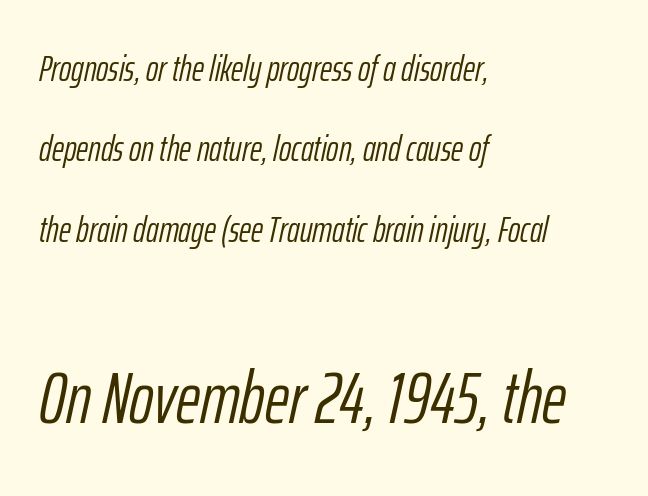
Q: Is the text bold? A: No.
Q: Is the text italic (slanted)? A: Yes, it leans right by about 12 degrees.
Q: Is the text underlined? A: No.
Q: How is the paragraph aligned? A: Left-aligned.
Q: Is the spacing between letters normal or unusually wide? A: Normal.
Q: Is the spacing between lines tight, normal or loose? A: Loose.
Q: Which block of text is set in a larger size, the first (top) or the second (bottom)? A: The second (bottom) one.
Q: Width (condensed, normal, or wide)? A: Condensed.
Q: Stroke contrast? A: Low.
Q: x-height? A: Medium.
Q: Monospaced? A: No.
